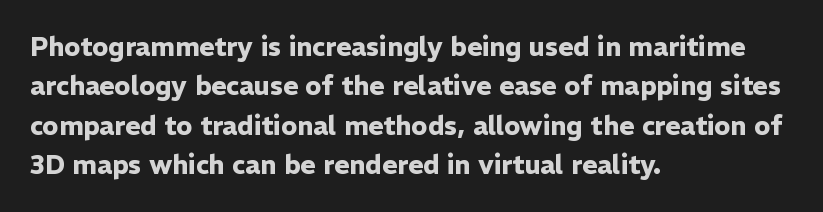
{"italic": "no", "bold": "yes", "underline": "no", "align": "left", "line_spacing": "normal", "line_spacing_ratio": 1.51, "letter_spacing": "normal", "letter_spacing_em": 0.0, "glyph_px": 26}
